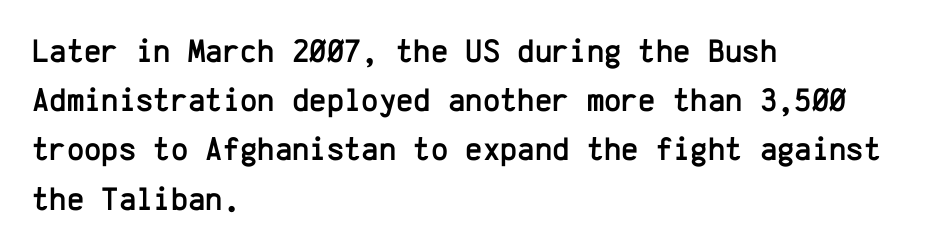
The image shows 33 px sans-serif type, upright, monospaced; set left-aligned, normal line spacing (1.49x), normal letter spacing, not underlined; low stroke contrast and a medium x-height.
